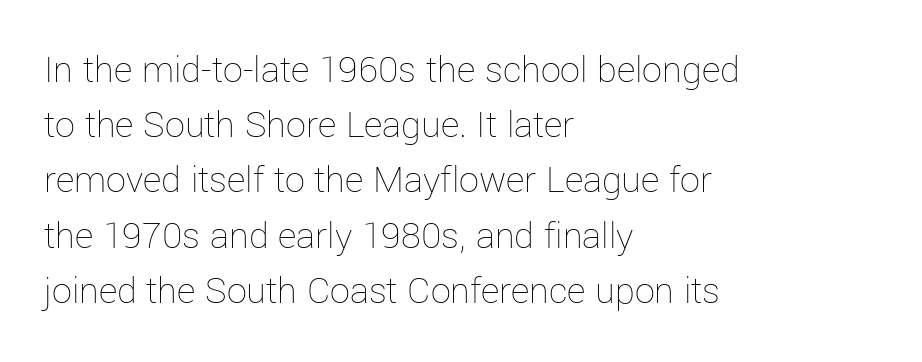
Q: Is the text bold? A: No.
Q: Is the text italic (slanted)? A: No, it is upright.
Q: Is the text underlined? A: No.
Q: How is the paragraph aligned? A: Left-aligned.
Q: Is the spacing between letters normal or unusually wide? A: Normal.
Q: Is the spacing between lines tight, normal or loose? A: Normal.
Q: Width (condensed, normal, or wide)? A: Normal.
Q: Stroke contrast? A: Low.
Q: x-height? A: Medium.
Q: Monospaced? A: No.
